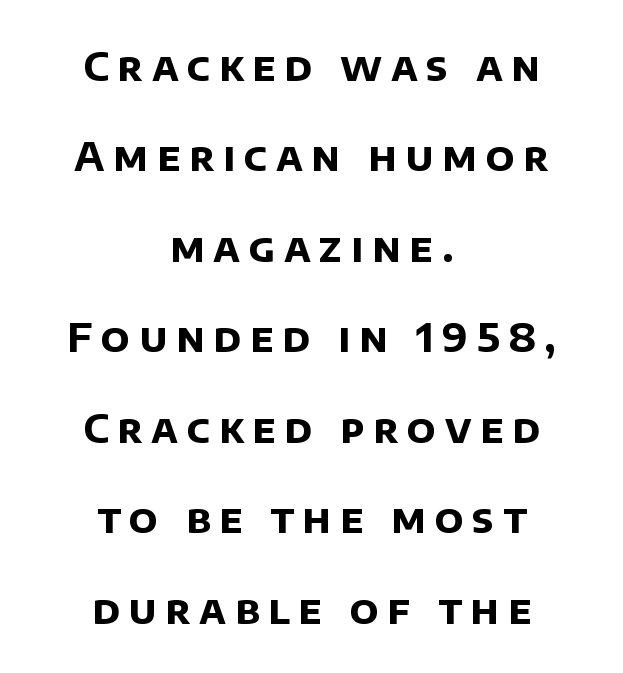
{"serif": "no", "bold": "yes", "weight": "bold", "width": "normal", "stroke_contrast": "low", "x_height": "large", "monospaced": "no", "underline": "no", "align": "center", "line_spacing": "loose", "line_spacing_ratio": 2.32, "letter_spacing": "wide", "letter_spacing_em": 0.22, "glyph_px": 39}
